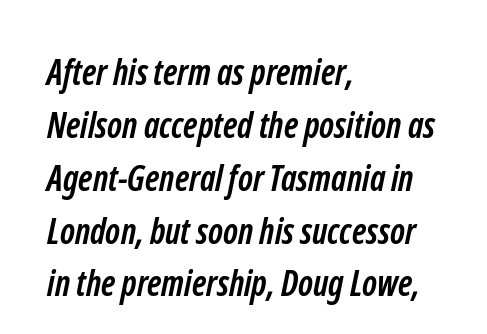
{"serif": "no", "bold": "yes", "weight": "semibold", "width": "condensed", "stroke_contrast": "low", "x_height": "medium", "monospaced": "no", "underline": "no", "align": "left", "line_spacing": "normal", "line_spacing_ratio": 1.51, "letter_spacing": "normal", "letter_spacing_em": 0.0, "glyph_px": 35}
